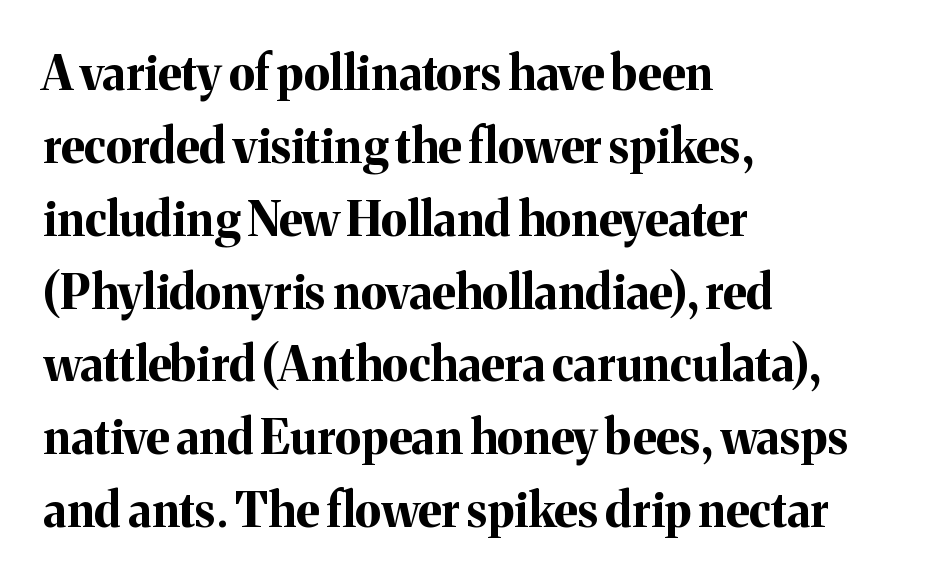
Here the designer chose a conventional face with non-uniform glyph widths. The line-height multiplier appears to be the usual default. Does extra space separate the letters? No, they use regular spacing. A bare baseline throughout the passage. This sample is left-justified, so line endings fall wherever the words run out. Little horizontal feet cap the strokes, marking this as serif type.
